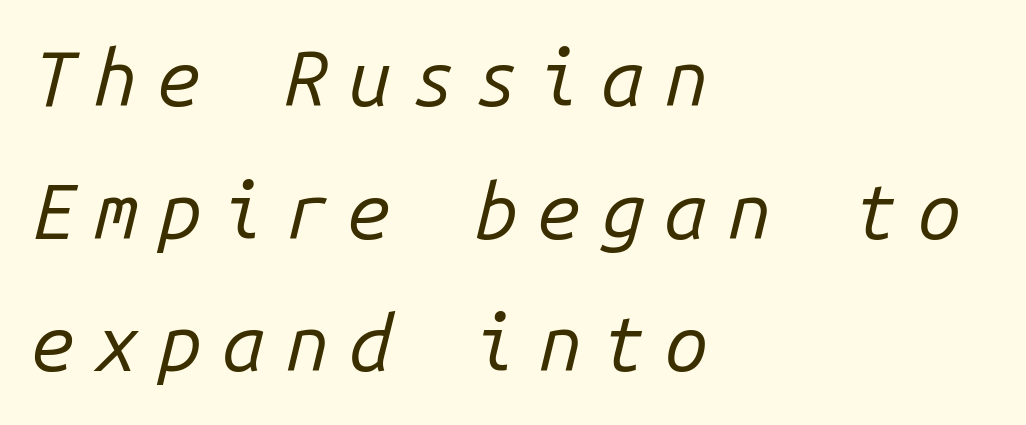
{"italic": "yes", "lean": "right", "slant_degrees": 14, "bold": "no", "weight": "regular", "width": "normal", "stroke_contrast": "low", "x_height": "medium", "monospaced": "yes", "underline": "no", "align": "left", "line_spacing": "normal", "line_spacing_ratio": 1.7, "letter_spacing": "wide", "letter_spacing_em": 0.25, "glyph_px": 78}
